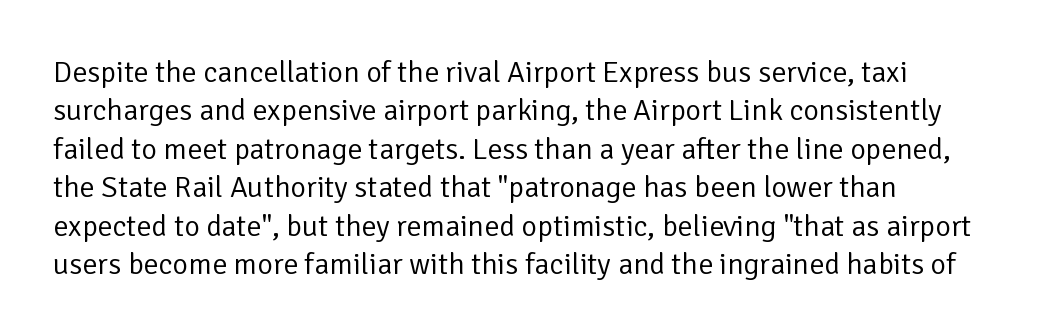
{"serif": "no", "italic": "no", "bold": "no", "weight": "regular", "width": "normal", "stroke_contrast": "low", "x_height": "medium", "monospaced": "no", "underline": "no", "line_spacing": "normal", "line_spacing_ratio": 1.28, "letter_spacing": "normal", "letter_spacing_em": 0.0, "glyph_px": 30}
